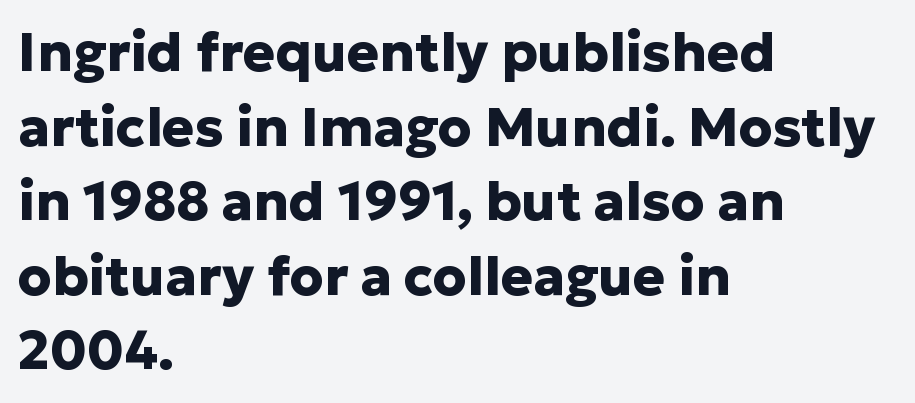
The image shows 54 px heavy sans-serif type, upright; set left-aligned, normal line spacing (1.38x), normal letter spacing, not underlined; low stroke contrast and a medium x-height.
